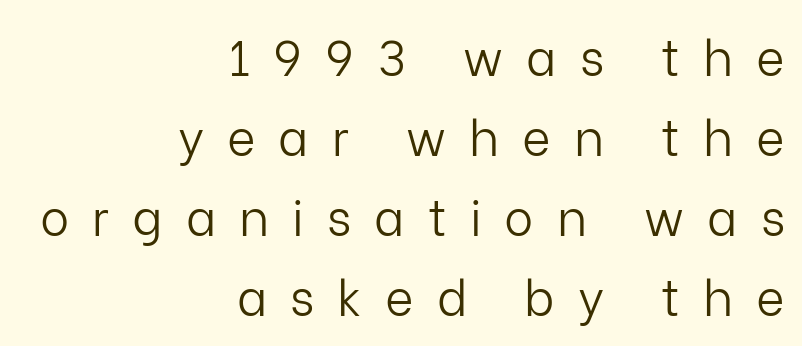
The image shows 49 px light sans-serif type, upright; set right-aligned, normal line spacing (1.63x), unusually wide letter spacing (+0.47 em), not underlined; low stroke contrast and a medium x-height.
